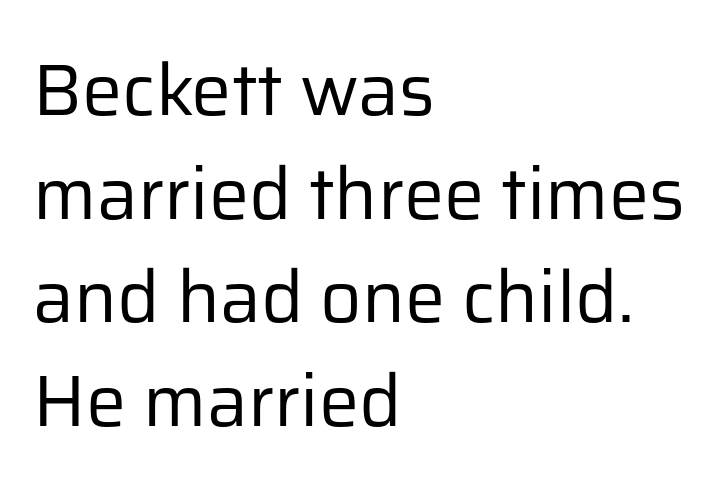
{"serif": "no", "italic": "no", "bold": "no", "weight": "regular", "width": "normal", "stroke_contrast": "low", "x_height": "medium", "monospaced": "no", "underline": "no", "align": "left", "line_spacing": "normal", "line_spacing_ratio": 1.44, "letter_spacing": "normal", "letter_spacing_em": 0.0, "glyph_px": 72}
